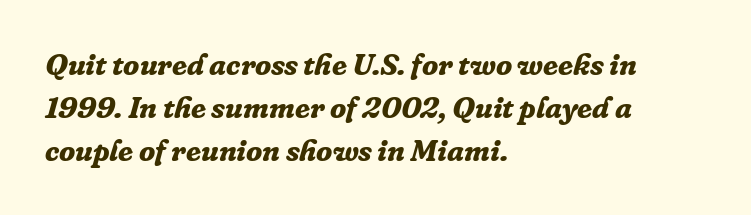
Q: Is the text bold? A: Yes.
Q: Is the text italic (slanted)? A: Yes, it leans right by about 16 degrees.
Q: Is the typeface a serif or a sans-serif typeface? A: Serif.
Q: Is the text underlined? A: No.
Q: How is the paragraph aligned? A: Left-aligned.
Q: Is the spacing between letters normal or unusually wide? A: Normal.
Q: Is the spacing between lines tight, normal or loose? A: Normal.
Q: Width (condensed, normal, or wide)? A: Normal.
Q: Stroke contrast? A: Low.
Q: x-height? A: Medium.
Q: Monospaced? A: No.
